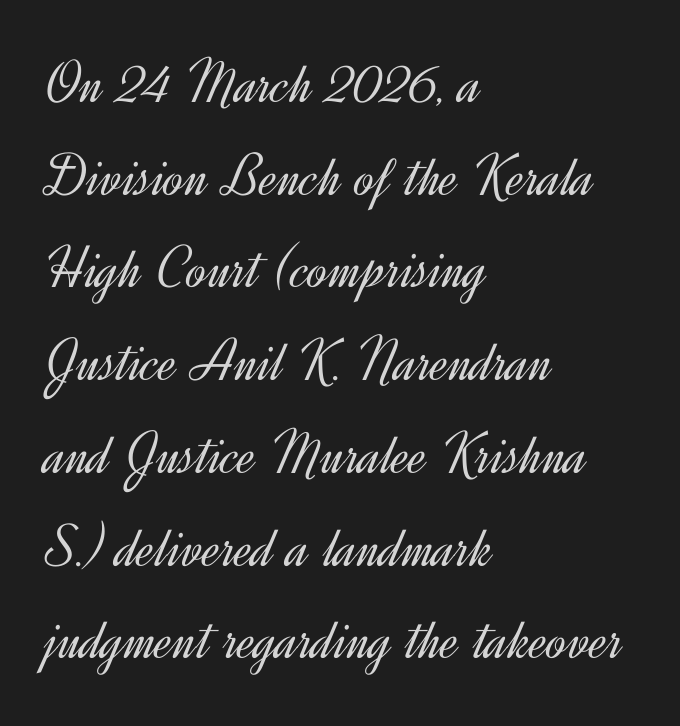
Look at the tracking — it's just the regular setting, nothing added. Letters have the restrained weight of plain body copy at most. Spacing verdict: proportional, widths tailored to each character. Glance below the letters and you will spot only blank space. The text block is weighted toward the left margin, trailing off unevenly rightward. This rendering employs a face without finishing strokes, i.e., a sans-serif.
